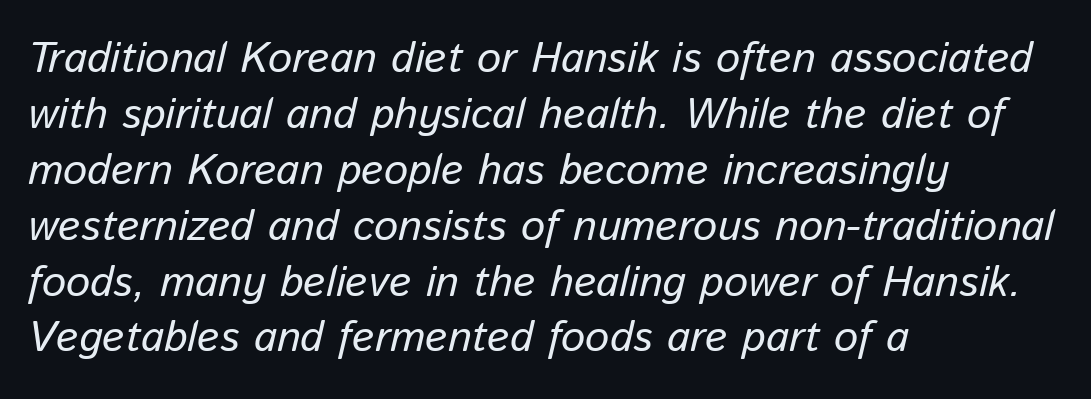
Teacher's note: observe the even left margin — that is flush-left alignment. The space beneath each line is pristine and unruled. An italicized treatment has been applied to the whole sample. The letters advance in unequal steps, a hallmark of proportional type. Evenly set lines give the paragraph a standard silhouette. The line texture is even and compact thanks to regular tracking.
